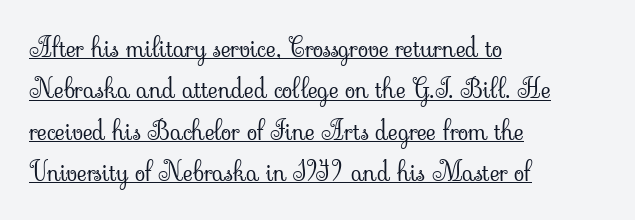
Q: Is the text bold? A: No.
Q: Is the text italic (slanted)? A: No, it is upright.
Q: Is the text underlined? A: Yes.
Q: How is the paragraph aligned? A: Left-aligned.
Q: Is the spacing between letters normal or unusually wide? A: Normal.
Q: Is the spacing between lines tight, normal or loose? A: Normal.
